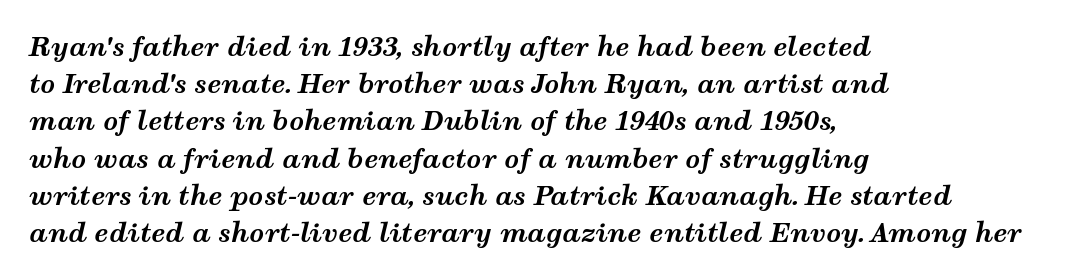
{"italic": "yes", "lean": "right", "slant_degrees": 12, "bold": "yes", "underline": "no", "align": "left", "line_spacing": "normal", "line_spacing_ratio": 1.43, "letter_spacing": "normal", "letter_spacing_em": 0.0, "glyph_px": 26}
